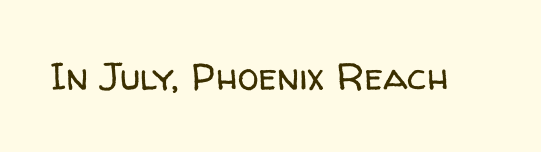
The image shows 38 px regular-weight sans-serif type, upright; set normal letter spacing, not underlined; low stroke contrast and a medium x-height.
